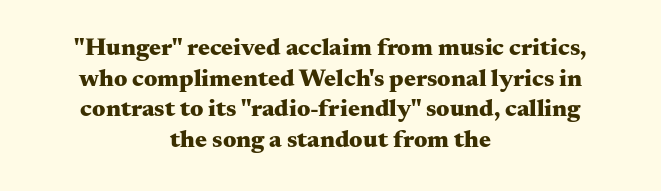
The image shows 25 px bold type, upright; set centered, line spacing 1.23x, normal letter spacing, not underlined.
